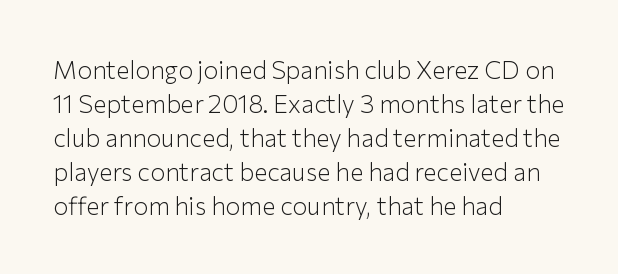
{"italic": "no", "bold": "no", "underline": "no", "align": "left", "line_spacing": "normal", "line_spacing_ratio": 1.36, "letter_spacing": "normal", "letter_spacing_em": 0.0, "glyph_px": 25}
